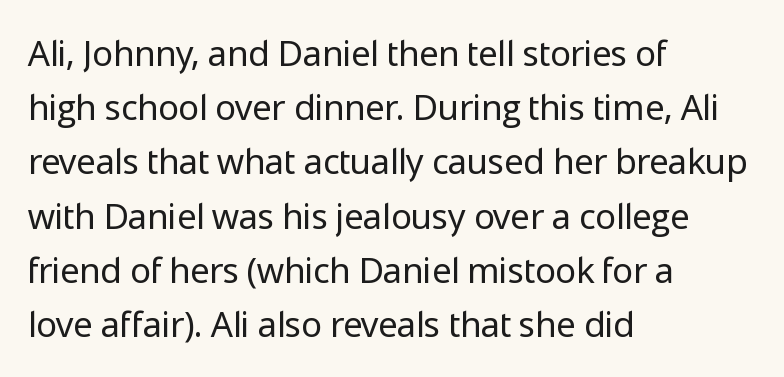
Q: Is the text bold? A: No.
Q: Is the text italic (slanted)? A: No, it is upright.
Q: Is the typeface a serif or a sans-serif typeface? A: Sans-serif.
Q: Is the text underlined? A: No.
Q: How is the paragraph aligned? A: Left-aligned.
Q: Is the spacing between letters normal or unusually wide? A: Normal.
Q: Is the spacing between lines tight, normal or loose? A: Normal.
Q: Width (condensed, normal, or wide)? A: Normal.
Q: Stroke contrast? A: Low.
Q: x-height? A: Medium.
Q: Monospaced? A: No.
